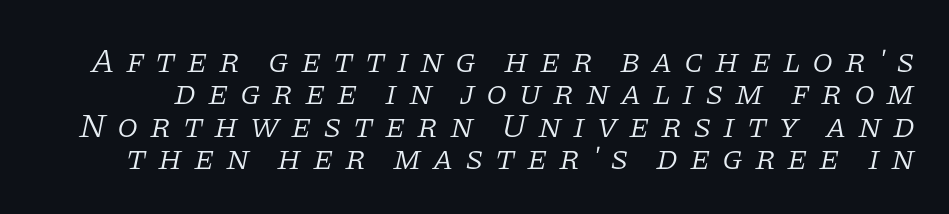
Q: Is the text bold? A: No.
Q: Is the text italic (slanted)? A: Yes, it leans right by about 11 degrees.
Q: Is the typeface a serif or a sans-serif typeface? A: Serif.
Q: Is the text underlined? A: No.
Q: Is the spacing between letters normal or unusually wide? A: Unusually wide.
Q: Is the spacing between lines tight, normal or loose? A: Tight.
Q: Width (condensed, normal, or wide)? A: Normal.
Q: Stroke contrast? A: Low.
Q: x-height? A: Large.
Q: Monospaced? A: No.
